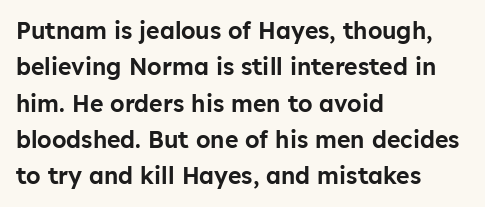
{"italic": "no", "underline": "no", "align": "left", "line_spacing": "normal", "line_spacing_ratio": 1.58, "letter_spacing": "normal", "letter_spacing_em": 0.0, "glyph_px": 23}
